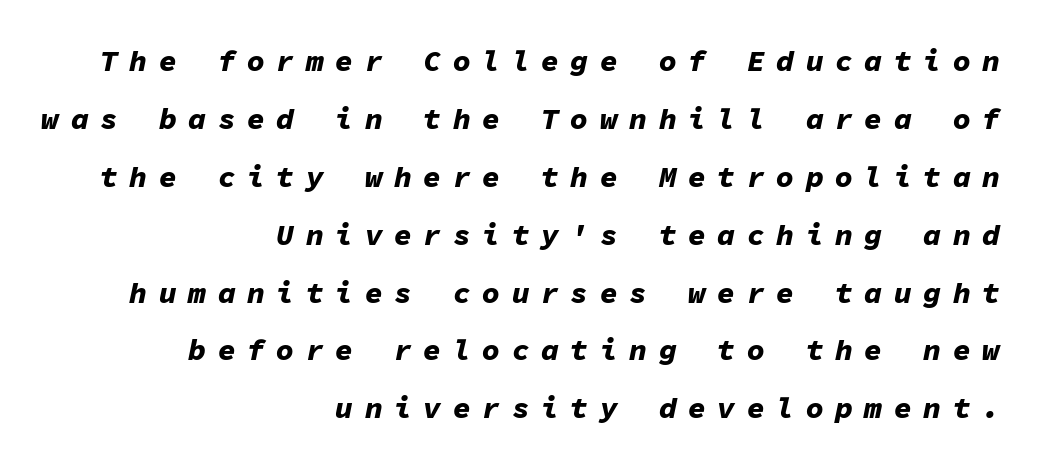
{"italic": "yes", "lean": "right", "slant_degrees": 11, "bold": "yes", "weight": "bold", "width": "normal", "stroke_contrast": "low", "x_height": "medium", "monospaced": "yes", "underline": "no", "align": "right", "line_spacing": "loose", "line_spacing_ratio": 1.93, "letter_spacing": "wide", "letter_spacing_em": 0.38, "glyph_px": 30}
